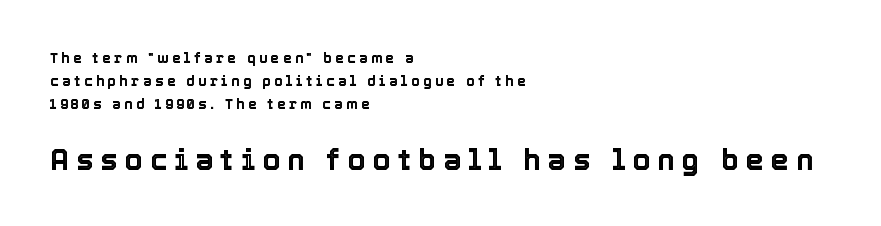
Q: Is the text italic (slanted)? A: No, it is upright.
Q: Is the text underlined? A: No.
Q: How is the paragraph aligned? A: Left-aligned.
Q: Is the spacing between letters normal or unusually wide? A: Unusually wide.
Q: Is the spacing between lines tight, normal or loose? A: Normal.
Q: Which block of text is set in a larger size, the first (top) or the second (bottom)? A: The second (bottom) one.
Q: Width (condensed, normal, or wide)? A: Normal.
Q: x-height? A: Medium.
Q: Monospaced? A: No.
